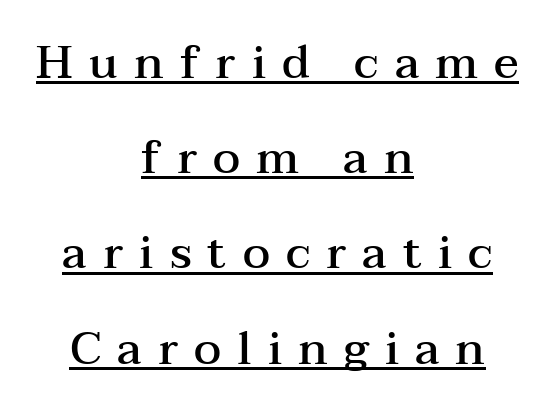
Vertical strokes here are truly vertical. Varying glyph widths throughout — classic text-font behaviour. You can tell from the footed stems that serif type was used. Somebody hit Ctrl+U on this one — the words are underlined.
